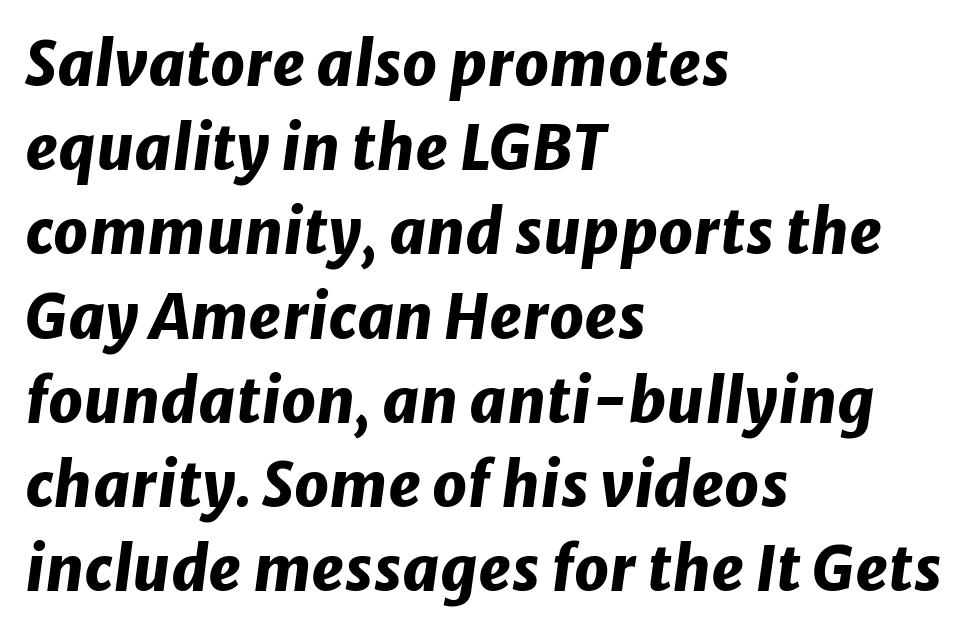
Q: Is the text bold? A: Yes.
Q: Is the text italic (slanted)? A: Yes, it leans right by about 8 degrees.
Q: Is the text underlined? A: No.
Q: How is the paragraph aligned? A: Left-aligned.
Q: Is the spacing between letters normal or unusually wide? A: Normal.
Q: Is the spacing between lines tight, normal or loose? A: Normal.
Q: Width (condensed, normal, or wide)? A: Normal.
Q: Stroke contrast? A: Low.
Q: x-height? A: Medium.
Q: Monospaced? A: No.
